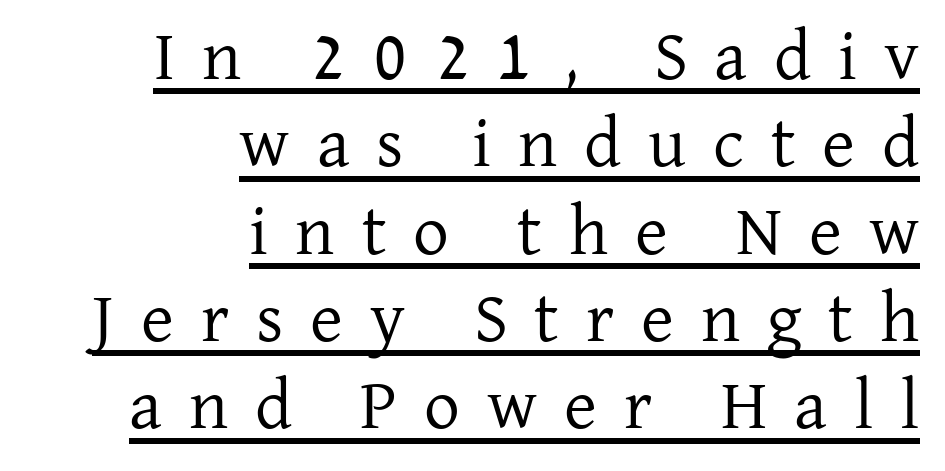
The image shows 71 px regular-weight serif type, upright; set right-aligned, line spacing 1.23x, unusually wide letter spacing (+0.38 em), underlined; low stroke contrast and a medium x-height.
